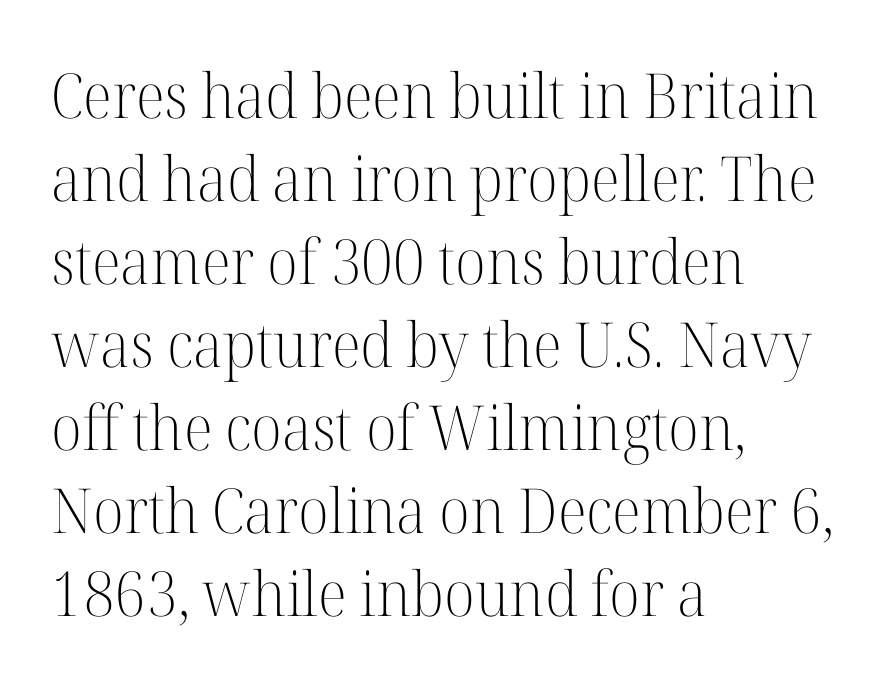
Q: Is the text bold? A: No.
Q: Is the text italic (slanted)? A: No, it is upright.
Q: Is the typeface a serif or a sans-serif typeface? A: Serif.
Q: Is the text underlined? A: No.
Q: How is the paragraph aligned? A: Left-aligned.
Q: Is the spacing between letters normal or unusually wide? A: Normal.
Q: Is the spacing between lines tight, normal or loose? A: Normal.
Q: Width (condensed, normal, or wide)? A: Normal.
Q: Stroke contrast? A: High.
Q: x-height? A: Medium.
Q: Monospaced? A: No.
